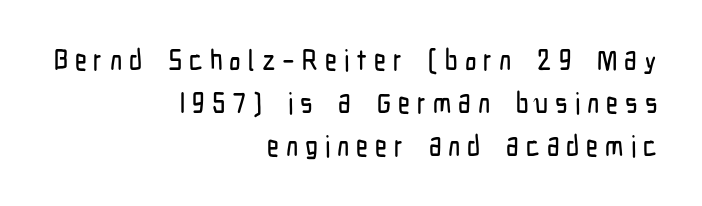
{"serif": "no", "italic": "no", "width": "condensed", "stroke_contrast": "low", "x_height": "medium", "monospaced": "no", "underline": "no", "align": "right", "line_spacing": "normal", "line_spacing_ratio": 1.48, "letter_spacing": "wide", "letter_spacing_em": 0.24, "glyph_px": 29}
